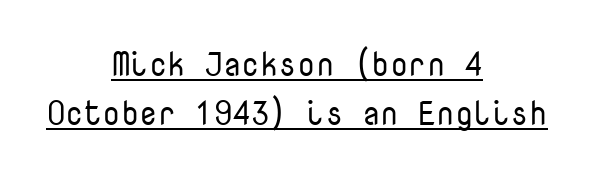
Q: Is the text bold? A: No.
Q: Is the text italic (slanted)? A: No, it is upright.
Q: Is the typeface a serif or a sans-serif typeface? A: Sans-serif.
Q: Is the text underlined? A: Yes.
Q: How is the paragraph aligned? A: Centered.
Q: Is the spacing between letters normal or unusually wide? A: Normal.
Q: Is the spacing between lines tight, normal or loose? A: Normal.
Q: Width (condensed, normal, or wide)? A: Normal.
Q: Stroke contrast? A: Low.
Q: x-height? A: Medium.
Q: Monospaced? A: Yes.
